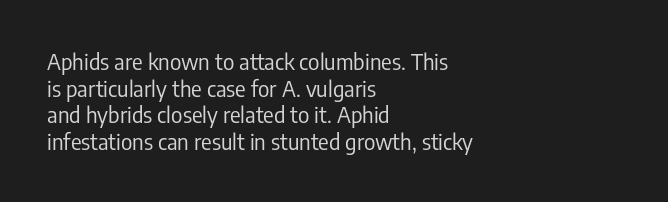
Q: Is the text bold? A: No.
Q: Is the text italic (slanted)? A: No, it is upright.
Q: Is the text underlined? A: No.
Q: How is the paragraph aligned? A: Left-aligned.
Q: Is the spacing between letters normal or unusually wide? A: Normal.
